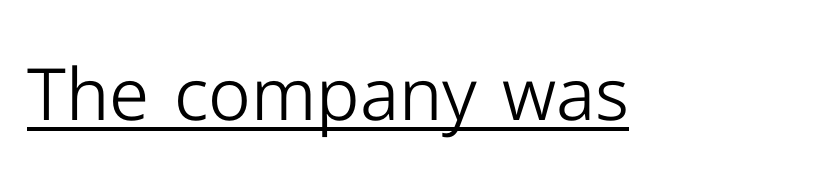
The image shows 72 px light sans-serif type, upright; set normal letter spacing, underlined; low stroke contrast and a medium x-height.
